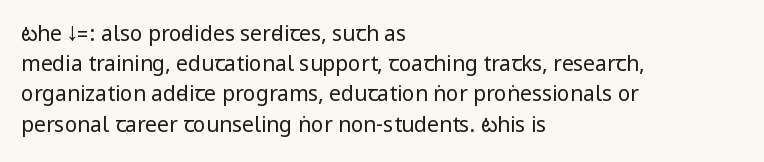
Regarding leading, the lines here are spaced in the standard way. Underline: absent. A classic flush-left, rag-right setting is used for this passage. Every character sits straight up, as roman type does.
